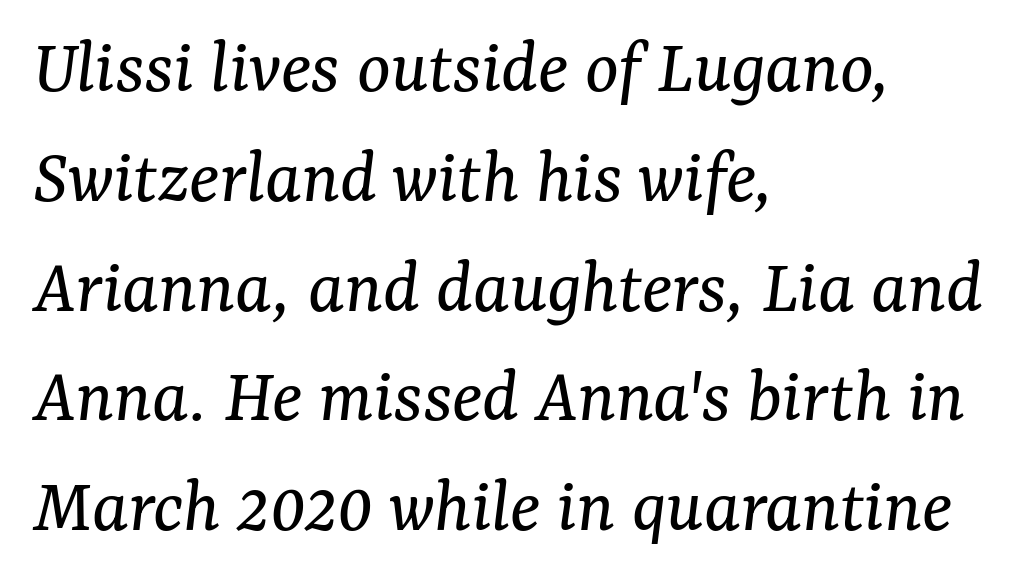
{"serif": "yes", "italic": "yes", "lean": "right", "slant_degrees": 7, "bold": "no", "weight": "regular", "width": "normal", "stroke_contrast": "medium", "x_height": "medium", "monospaced": "no", "underline": "no", "align": "left", "line_spacing": "normal", "line_spacing_ratio": 1.39, "letter_spacing": "normal", "letter_spacing_em": 0.0, "glyph_px": 79}
